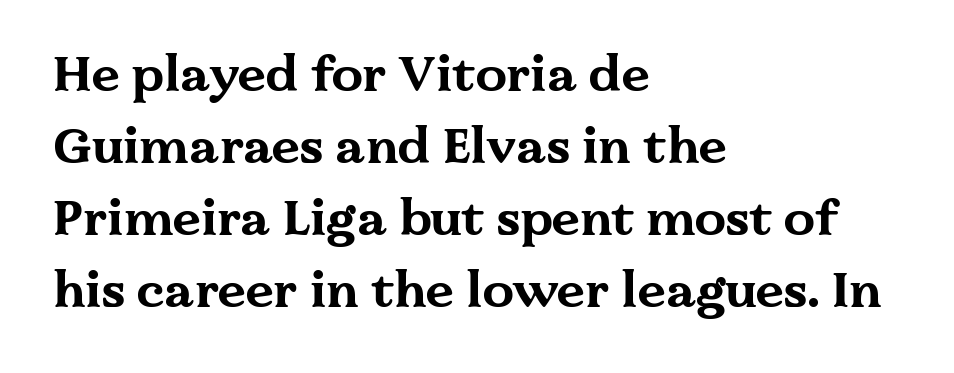
{"serif": "yes", "italic": "no", "bold": "yes", "weight": "bold", "width": "wide", "stroke_contrast": "medium", "x_height": "medium", "monospaced": "no", "underline": "no", "align": "left", "line_spacing": "normal", "line_spacing_ratio": 1.44, "letter_spacing": "normal", "letter_spacing_em": 0.0, "glyph_px": 50}
